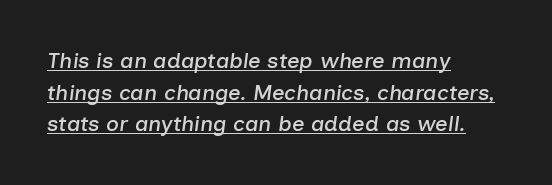
The line-height multiplier appears to be the usual default. The line texture is even and compact thanks to regular tracking. The string is rendered with underlining switched on. Layout note: lines flush left. The typography opts for an oblique posture over an upright one.
